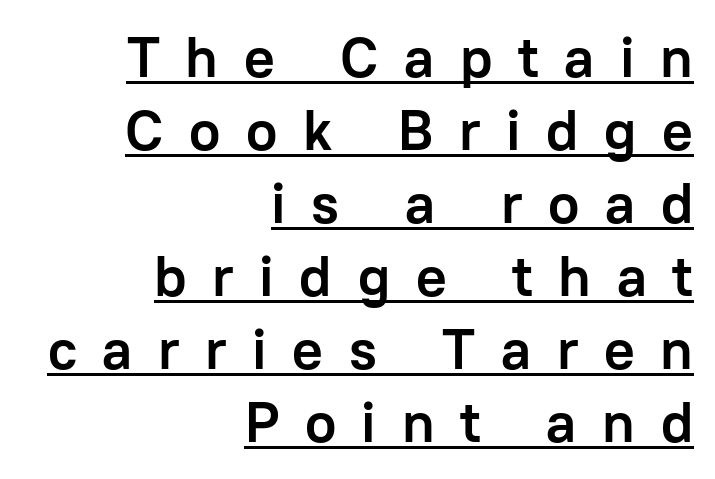
The image shows 57 px semibold sans-serif type, upright; set right-aligned, normal line spacing (1.28x), unusually wide letter spacing (+0.45 em), underlined; low stroke contrast and a medium x-height.
